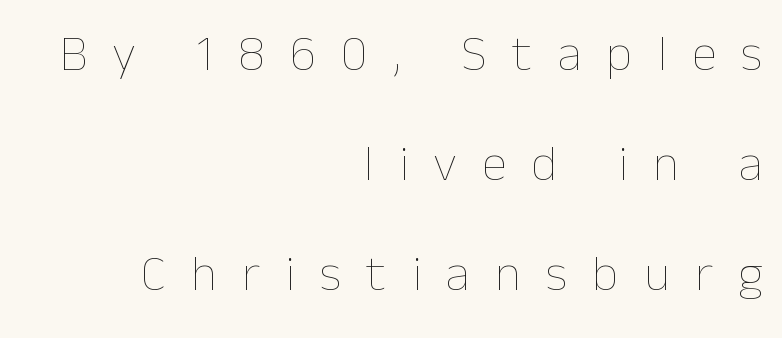
The image shows 51 px thin type, upright; set right-aligned, loose line spacing (2.16x), unusually wide letter spacing (+0.49 em), not underlined; low stroke contrast and a medium x-height.
